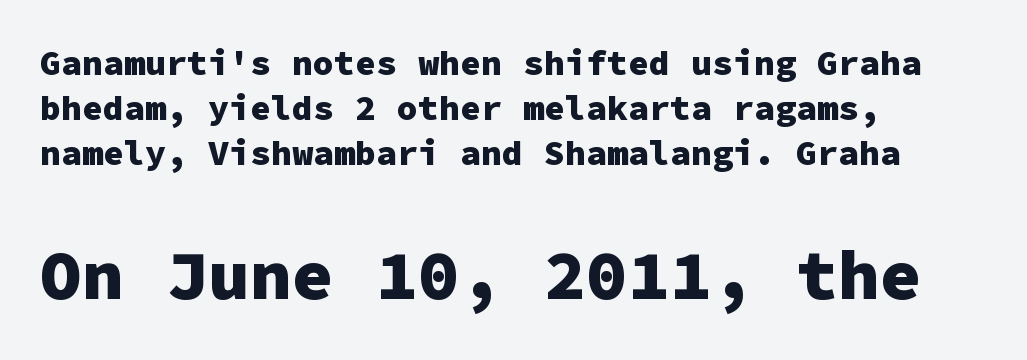
Q: Is the text bold? A: Yes.
Q: Is the text italic (slanted)? A: No, it is upright.
Q: Is the typeface a serif or a sans-serif typeface? A: Sans-serif.
Q: Is the text underlined? A: No.
Q: How is the paragraph aligned? A: Left-aligned.
Q: Is the spacing between letters normal or unusually wide? A: Normal.
Q: Is the spacing between lines tight, normal or loose? A: Normal.
Q: Which block of text is set in a larger size, the first (top) or the second (bottom)? A: The second (bottom) one.
Q: Width (condensed, normal, or wide)? A: Normal.
Q: Stroke contrast? A: Low.
Q: x-height? A: Medium.
Q: Monospaced? A: Yes.
